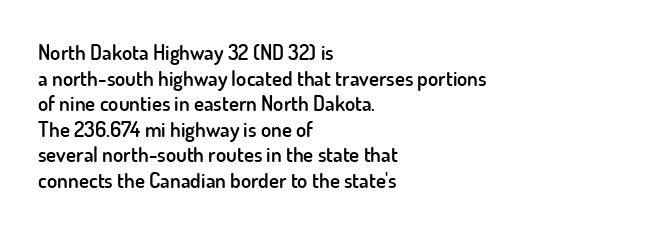
The image shows 21 px text type, upright; set left-aligned, line spacing 1.22x, normal letter spacing, not underlined.
